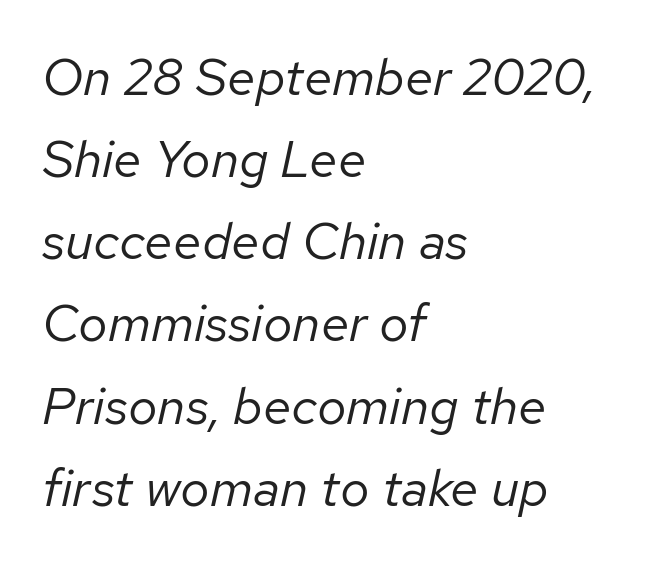
{"italic": "yes", "lean": "right", "slant_degrees": 12, "bold": "no", "weight": "regular", "width": "normal", "stroke_contrast": "low", "x_height": "medium", "monospaced": "no", "underline": "no", "align": "left", "line_spacing": "normal", "line_spacing_ratio": 1.58, "letter_spacing": "normal", "letter_spacing_em": 0.0, "glyph_px": 52}
